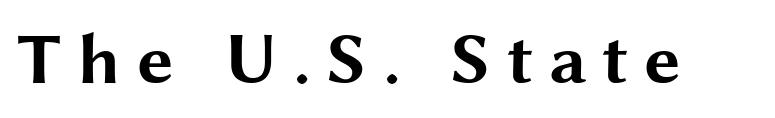
{"serif": "no", "italic": "no", "bold": "yes", "weight": "bold", "width": "wide", "stroke_contrast": "medium", "x_height": "medium", "monospaced": "no", "underline": "no", "letter_spacing": "wide", "letter_spacing_em": 0.22, "glyph_px": 73}
